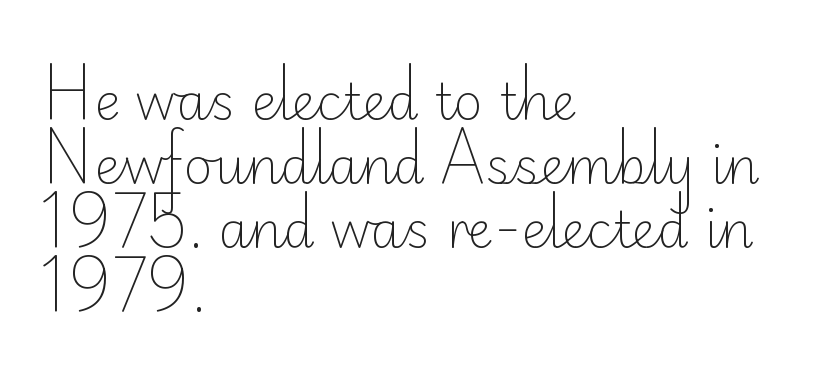
The image shows 50 px light sans-serif type, upright; set left-aligned, normal line spacing (1.28x), normal letter spacing, not underlined; low stroke contrast and a small x-height.
